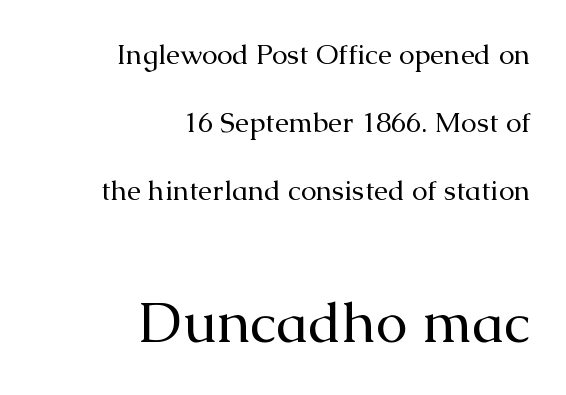
Q: Is the text bold? A: No.
Q: Is the text italic (slanted)? A: No, it is upright.
Q: Is the typeface a serif or a sans-serif typeface? A: Serif.
Q: Is the text underlined? A: No.
Q: How is the paragraph aligned? A: Right-aligned.
Q: Is the spacing between letters normal or unusually wide? A: Normal.
Q: Is the spacing between lines tight, normal or loose? A: Loose.
Q: Which block of text is set in a larger size, the first (top) or the second (bottom)? A: The second (bottom) one.
Q: Width (condensed, normal, or wide)? A: Normal.
Q: Stroke contrast? A: Medium.
Q: x-height? A: Medium.
Q: Monospaced? A: No.
